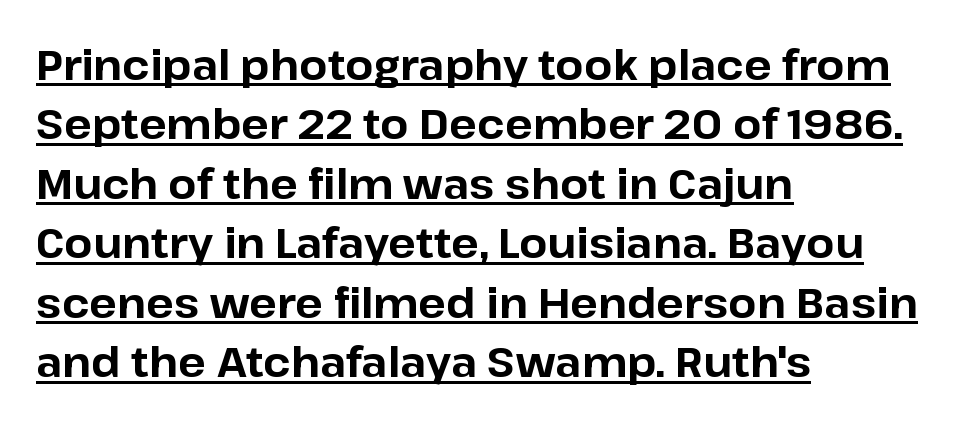
The image shows 41 px bold sans-serif type, upright; set left-aligned, normal line spacing (1.45x), normal letter spacing, underlined; low stroke contrast and a medium x-height.
